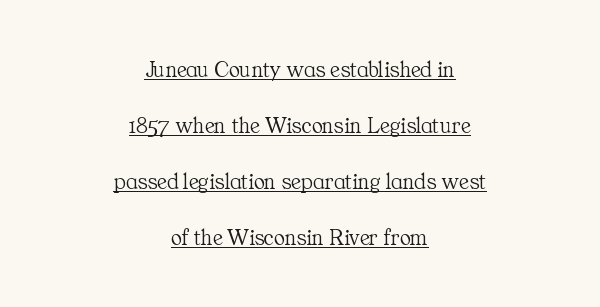
The image shows 23 px text type, upright; set centered, loose line spacing (2.43x), normal letter spacing, underlined.
